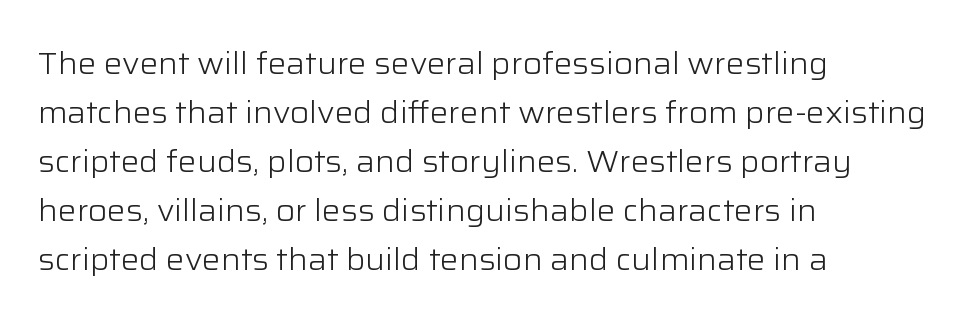
The text block is weighted toward the left margin, trailing off unevenly rightward. Baseline-to-baseline distance is the conventional proportion of letter height. In terms of posture, this sample is upright. Do the characters align in a grid? No, the font is proportional.
